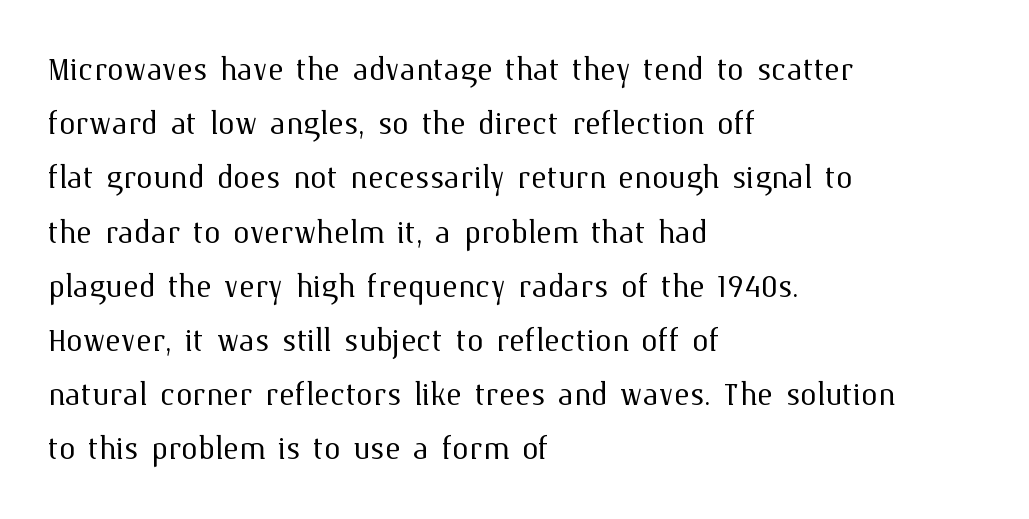
The typesetter chose a ragged-right arrangement here. Regular leading. The letters advance in unequal steps, a hallmark of proportional type. Does the lettering tilt? It doesn't — this is upright. How are the letters spaced? Ordinarily, with no added tracking. Underlining? Definitely not there.
